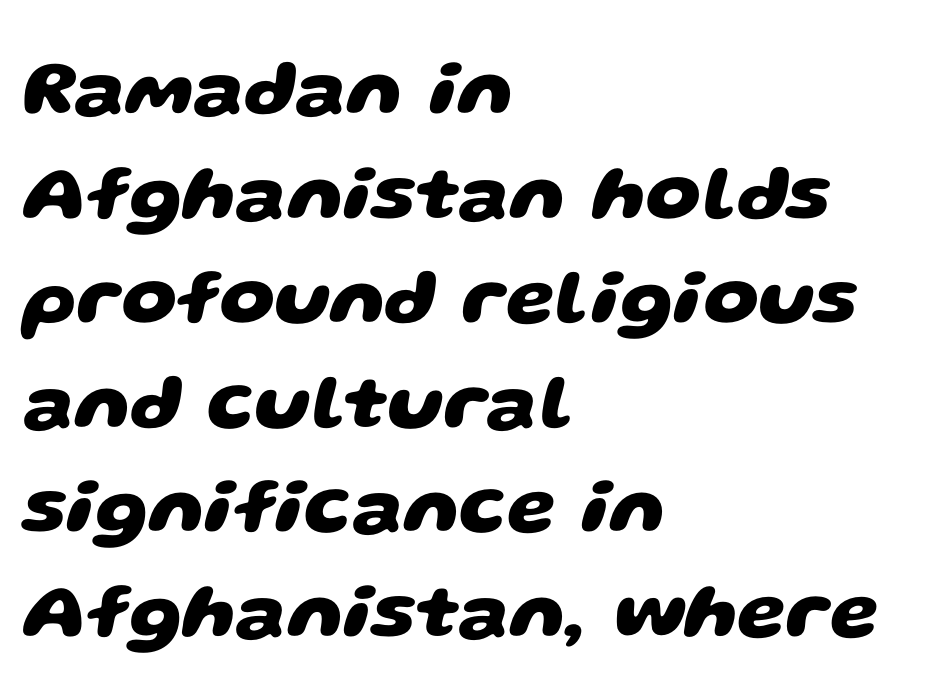
{"serif": "no", "bold": "yes", "weight": "heavy", "width": "wide", "stroke_contrast": "low", "x_height": "large", "monospaced": "no", "underline": "no", "align": "left", "line_spacing": "normal", "line_spacing_ratio": 1.34, "letter_spacing": "normal", "letter_spacing_em": 0.0, "glyph_px": 78}
